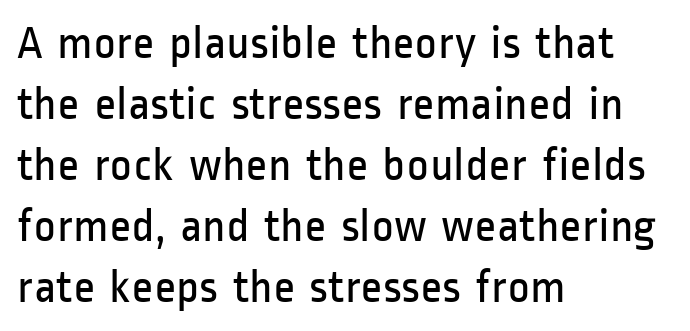
{"serif": "no", "italic": "no", "bold": "no", "weight": "regular", "width": "condensed", "stroke_contrast": "low", "x_height": "medium", "monospaced": "no", "underline": "no", "align": "left", "line_spacing": "normal", "line_spacing_ratio": 1.27, "letter_spacing": "normal", "letter_spacing_em": 0.0, "glyph_px": 48}
